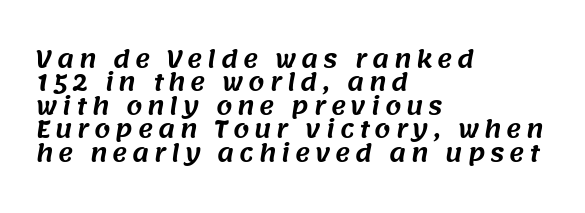
The image shows 23 px text type; set left-aligned, tight line spacing (1.02x), unusually wide letter spacing (+0.21 em), not underlined.
